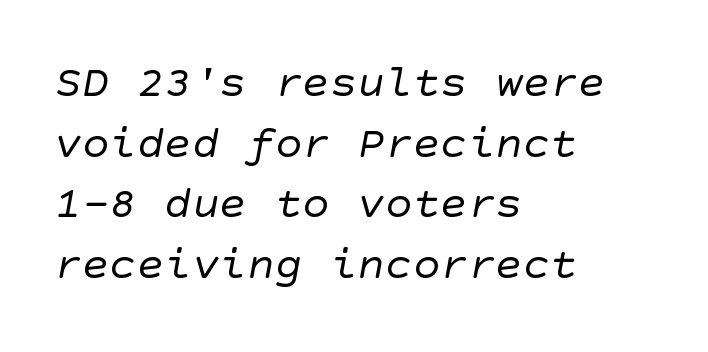
The setting favours the left margin, as ordinary paragraphs usually do. Unmarked baselines from the first word to the last. The typesetting does not lean heavy: it is not bold. Observe the absence of serifs on each vertical stroke in this sample.
